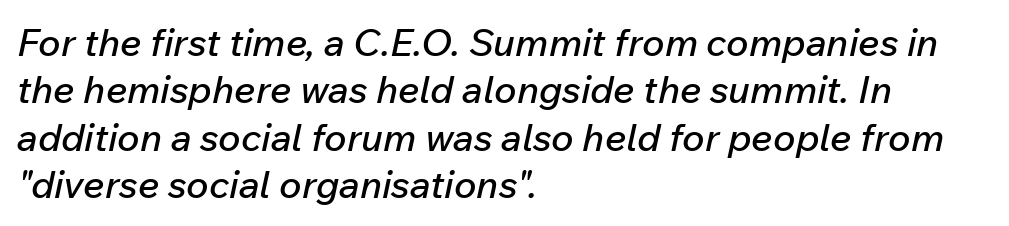
{"italic": "yes", "lean": "right", "slant_degrees": 12, "width": "normal", "stroke_contrast": "low", "x_height": "medium", "monospaced": "no", "underline": "no", "align": "left", "line_spacing": "normal", "line_spacing_ratio": 1.25, "letter_spacing": "normal", "letter_spacing_em": 0.0, "glyph_px": 38}
